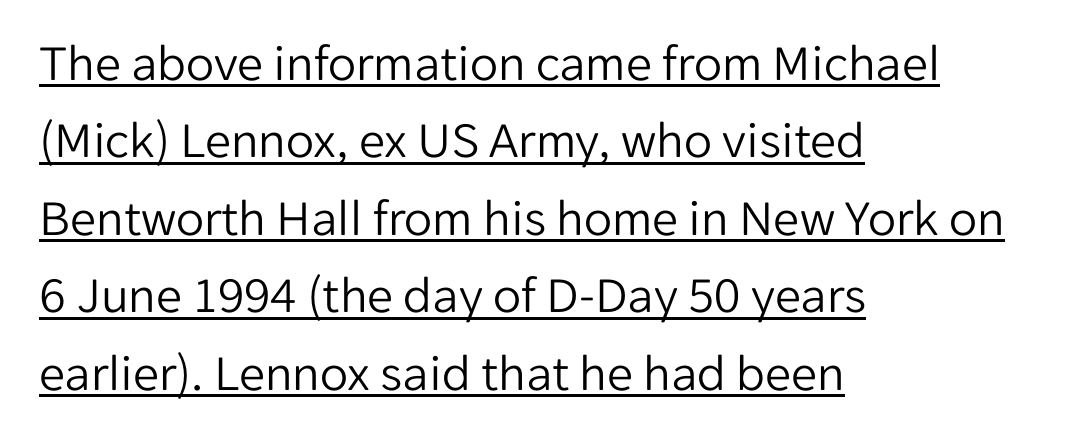
{"serif": "no", "italic": "no", "bold": "no", "weight": "light", "width": "normal", "stroke_contrast": "low", "x_height": "medium", "monospaced": "no", "underline": "yes", "align": "left", "line_spacing": "normal", "line_spacing_ratio": 1.49, "letter_spacing": "normal", "letter_spacing_em": 0.0, "glyph_px": 52}
